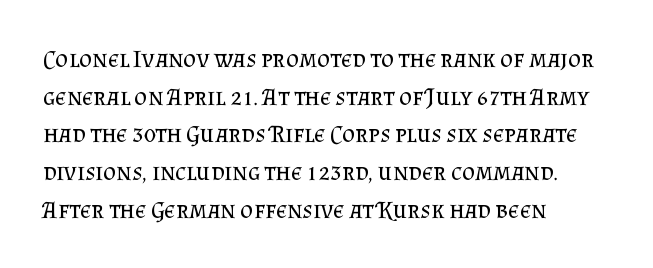
The image shows 25 px text type, upright; set left-aligned, normal line spacing (1.51x), normal letter spacing, not underlined.
